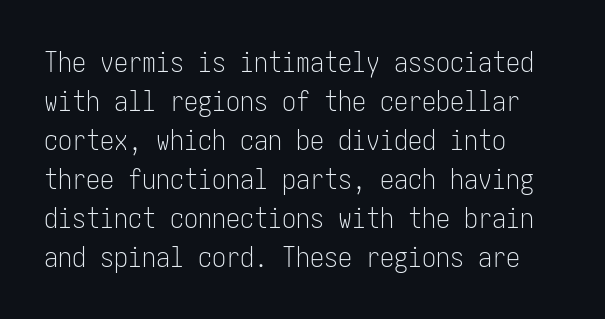
The image shows 28 px light, condensed sans-serif type, upright; set left-aligned, normal line spacing (1.39x), normal letter spacing, not underlined; low stroke contrast and a medium x-height.
